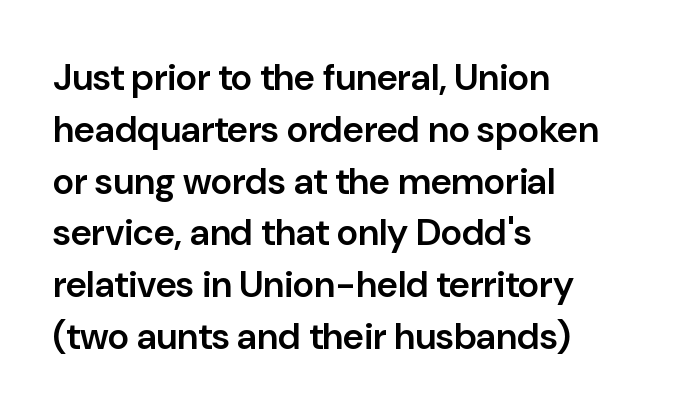
The image shows 37 px semibold sans-serif type, upright; set left-aligned, normal line spacing (1.4x), normal letter spacing, not underlined; low stroke contrast and a medium x-height.
